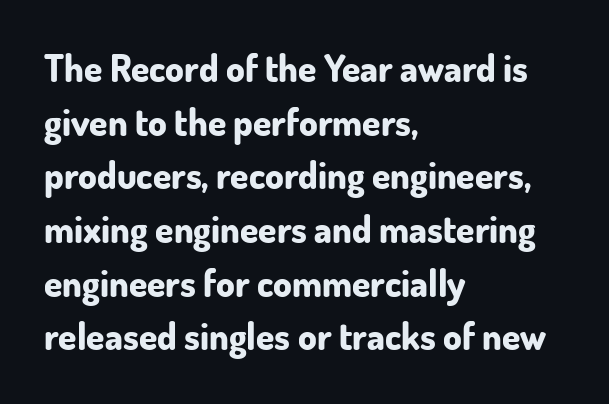
Q: Is the text bold? A: Yes.
Q: Is the text italic (slanted)? A: No, it is upright.
Q: Is the typeface a serif or a sans-serif typeface? A: Sans-serif.
Q: Is the text underlined? A: No.
Q: How is the paragraph aligned? A: Left-aligned.
Q: Is the spacing between letters normal or unusually wide? A: Normal.
Q: Is the spacing between lines tight, normal or loose? A: Normal.
Q: Width (condensed, normal, or wide)? A: Normal.
Q: Stroke contrast? A: Low.
Q: x-height? A: Small.
Q: Monospaced? A: No.
